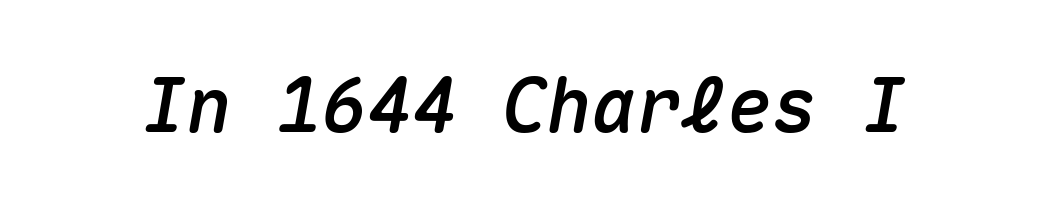
{"italic": "yes", "lean": "right", "slant_degrees": 10, "width": "normal", "stroke_contrast": "medium", "x_height": "medium", "monospaced": "yes", "underline": "no", "letter_spacing": "normal", "letter_spacing_em": 0.0, "glyph_px": 75}
